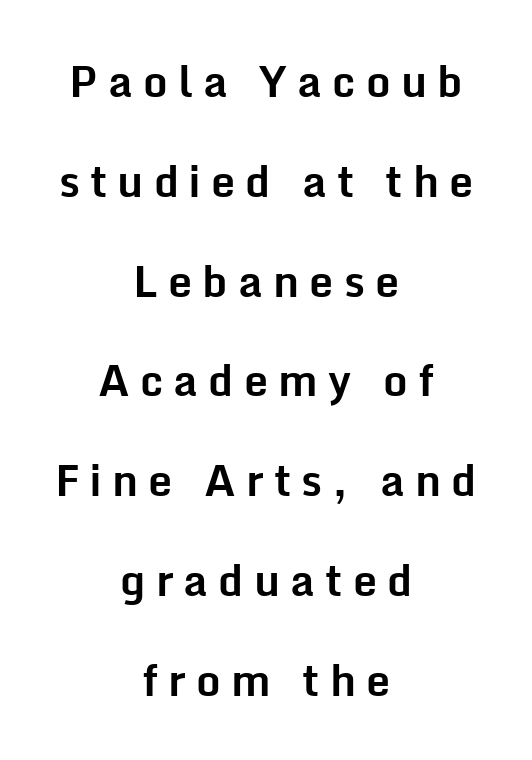
The image shows 43 px bold sans-serif type, upright; set centered, loose line spacing (2.32x), unusually wide letter spacing (+0.24 em), not underlined; low stroke contrast and a medium x-height.
